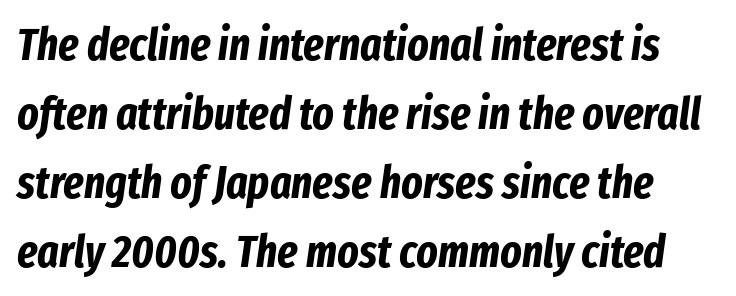
The image shows 45 px bold, condensed type, italic (leaning right); set normal line spacing (1.53x), normal letter spacing, not underlined; low stroke contrast and a medium x-height.
